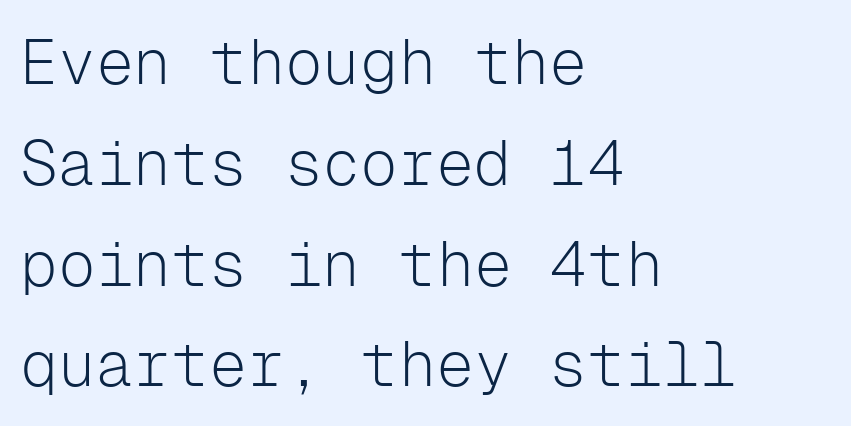
Q: Is the text bold? A: No.
Q: Is the text italic (slanted)? A: No, it is upright.
Q: Is the typeface a serif or a sans-serif typeface? A: Sans-serif.
Q: Is the text underlined? A: No.
Q: How is the paragraph aligned? A: Left-aligned.
Q: Is the spacing between letters normal or unusually wide? A: Normal.
Q: Is the spacing between lines tight, normal or loose? A: Normal.
Q: Width (condensed, normal, or wide)? A: Normal.
Q: Stroke contrast? A: Low.
Q: x-height? A: Medium.
Q: Monospaced? A: Yes.
